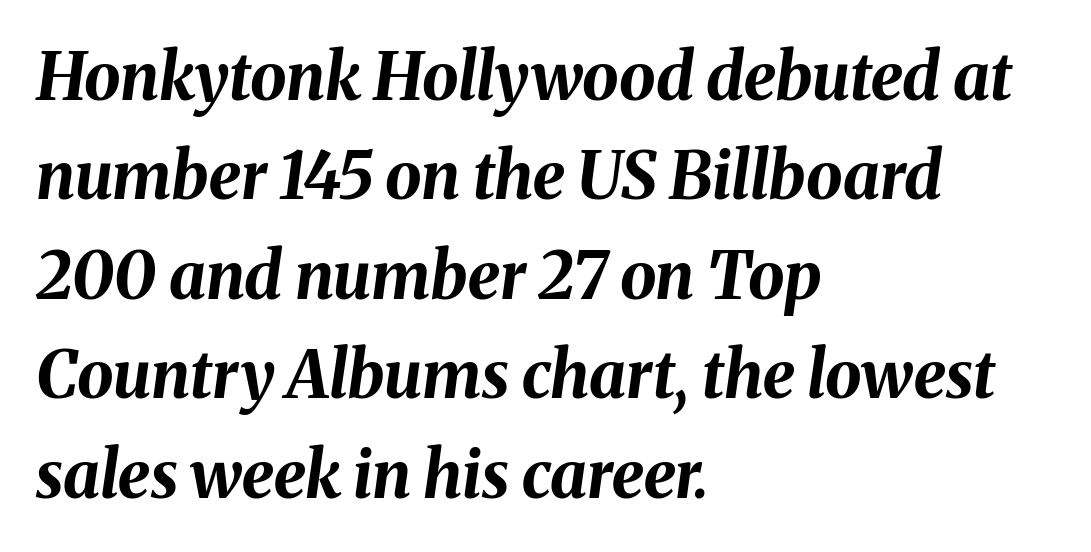
What's the leading like? Ordinary, nothing unusual. Plain, unruled lines of type. The font's italic variant was chosen for this text. This sample has the flowing, uneven cadence of proportional lettering. Honestly, the letter spacing is just normal — you wouldn't notice it.
